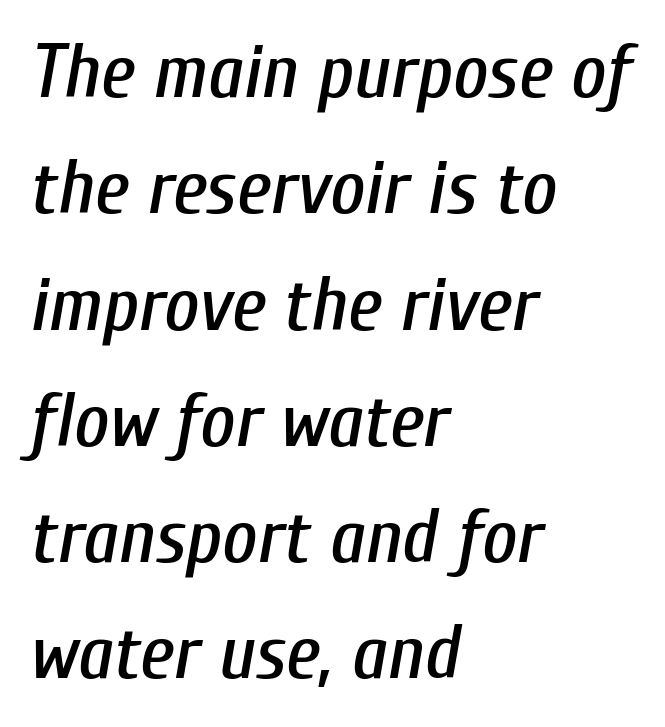
The image shows 76 px condensed type, italic (leaning right); set left-aligned, normal line spacing (1.53x), normal letter spacing, not underlined; low stroke contrast and a medium x-height.
